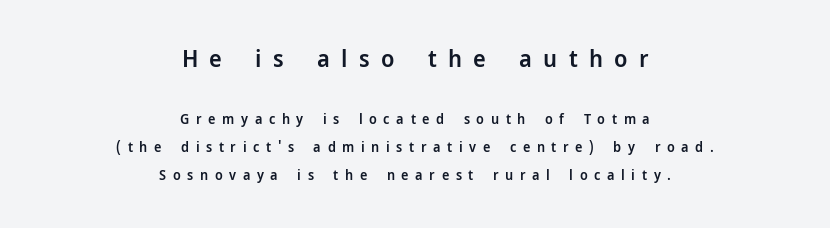
Underlining? Definitely not there. Every character sits straight up, as roman type does. Between these two stacked blocks, the higher one wins on size. I'd describe the lettering as semibold — firm but not a full bold.
